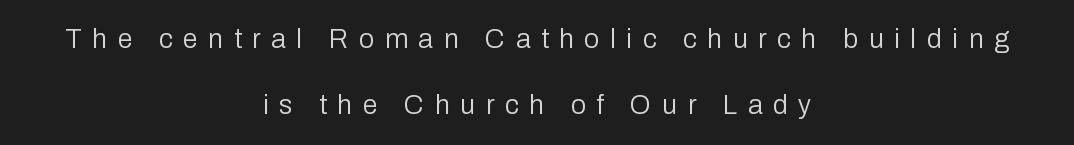
Q: Is the text bold? A: No.
Q: Is the text italic (slanted)? A: No, it is upright.
Q: Is the text underlined? A: No.
Q: How is the paragraph aligned? A: Centered.
Q: Is the spacing between letters normal or unusually wide? A: Unusually wide.
Q: Is the spacing between lines tight, normal or loose? A: Loose.
